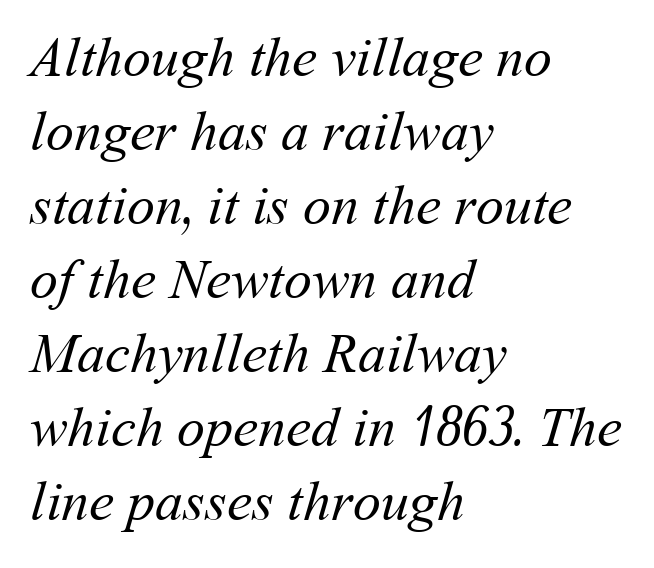
{"bold": "no", "weight": "regular", "width": "normal", "stroke_contrast": "medium", "x_height": "medium", "monospaced": "no", "underline": "no", "align": "left", "line_spacing": "normal", "line_spacing_ratio": 1.32, "letter_spacing": "normal", "letter_spacing_em": 0.0, "glyph_px": 56}
